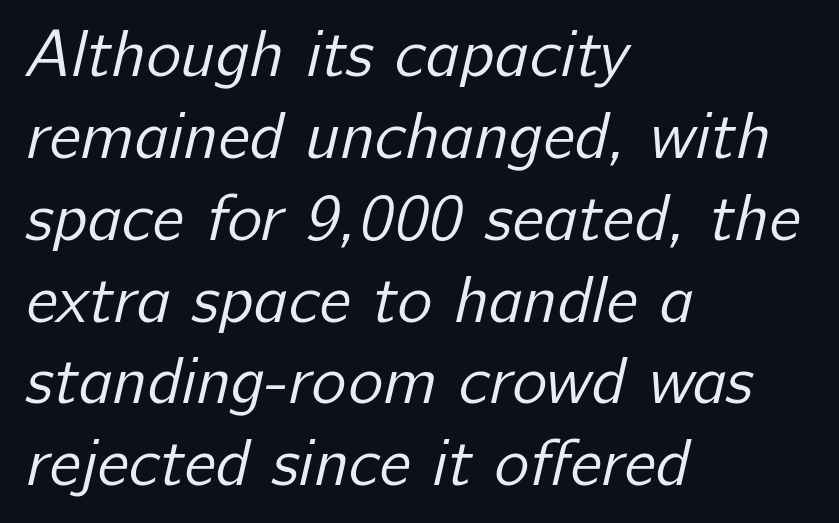
The image shows 66 px regular-weight sans-serif type; set left-aligned, line spacing 1.24x, normal letter spacing, not underlined; low stroke contrast and a medium x-height.
